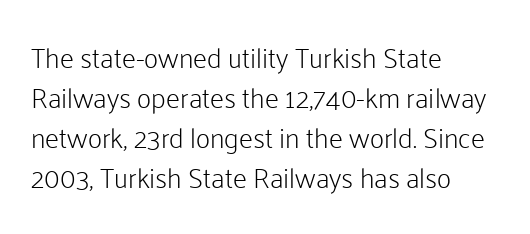
Q: Is the text bold? A: No.
Q: Is the text italic (slanted)? A: No, it is upright.
Q: Is the typeface a serif or a sans-serif typeface? A: Sans-serif.
Q: Is the text underlined? A: No.
Q: How is the paragraph aligned? A: Left-aligned.
Q: Is the spacing between letters normal or unusually wide? A: Normal.
Q: Is the spacing between lines tight, normal or loose? A: Normal.
Q: Width (condensed, normal, or wide)? A: Normal.
Q: Stroke contrast? A: Low.
Q: x-height? A: Medium.
Q: Monospaced? A: No.
